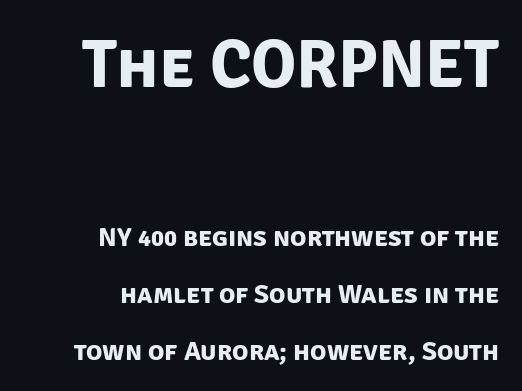
{"serif": "no", "bold": "yes", "weight": "bold", "width": "normal", "stroke_contrast": "low", "x_height": "large", "monospaced": "no", "underline": "no", "align": "right", "line_spacing": "loose", "line_spacing_ratio": 2.1, "letter_spacing": "normal", "letter_spacing_em": 0.0, "larger_block": "first", "size_ratio": 2.52, "glyph_px": 68}
